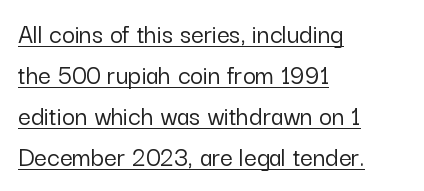
The image shows 28 px sans-serif type, upright; set left-aligned, normal line spacing (1.46x), normal letter spacing, underlined; low stroke contrast and a medium x-height.
